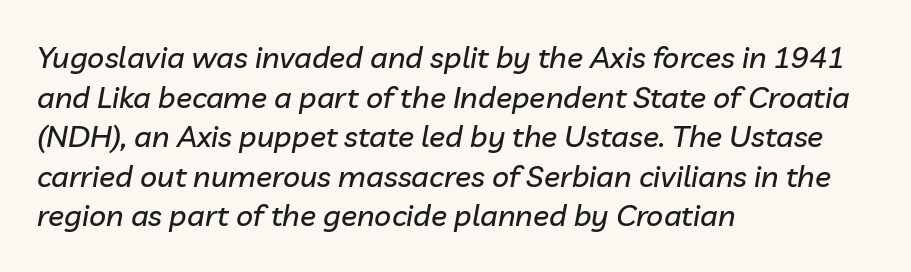
Q: Is the text italic (slanted)? A: Yes, it leans right by about 10 degrees.
Q: Is the text underlined? A: No.
Q: How is the paragraph aligned? A: Left-aligned.
Q: Is the spacing between letters normal or unusually wide? A: Normal.
Q: Is the spacing between lines tight, normal or loose? A: Normal.
Q: Width (condensed, normal, or wide)? A: Normal.
Q: Stroke contrast? A: Low.
Q: x-height? A: Medium.
Q: Monospaced? A: No.
